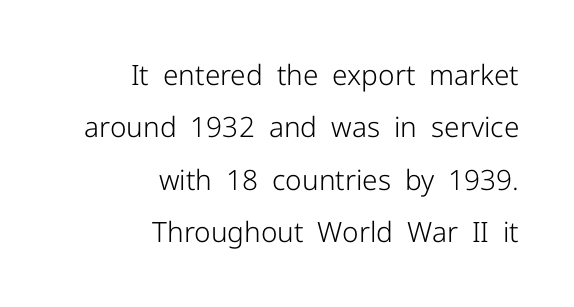
Q: Is the text bold? A: No.
Q: Is the text italic (slanted)? A: No, it is upright.
Q: Is the typeface a serif or a sans-serif typeface? A: Sans-serif.
Q: Is the text underlined? A: No.
Q: How is the paragraph aligned? A: Right-aligned.
Q: Is the spacing between letters normal or unusually wide? A: Normal.
Q: Width (condensed, normal, or wide)? A: Normal.
Q: Stroke contrast? A: Low.
Q: x-height? A: Medium.
Q: Monospaced? A: No.
